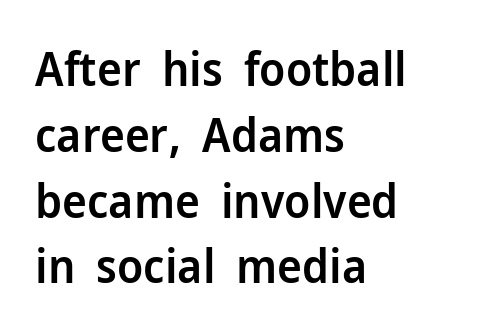
{"serif": "no", "italic": "no", "bold": "semi", "weight": "semibold", "width": "normal", "stroke_contrast": "low", "x_height": "medium", "monospaced": "no", "underline": "no", "align": "left", "line_spacing": "normal", "line_spacing_ratio": 1.4, "letter_spacing": "normal", "letter_spacing_em": 0.0, "glyph_px": 47}
